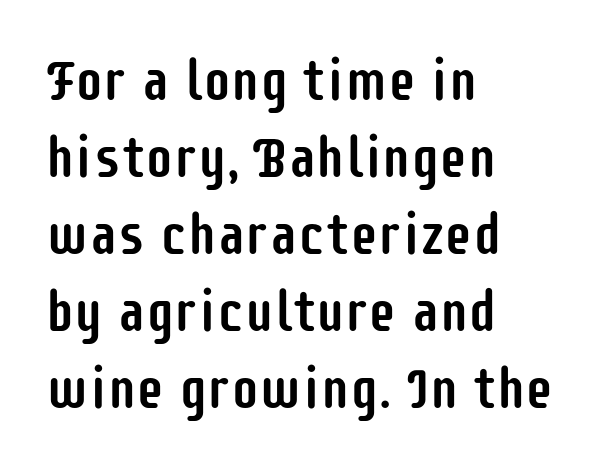
Beneath every word, the page is bare. One-word summary of the alignment: left. I'd call this a sans setting — the letters go barefoot. The vertical gap from one line to the next is medium.
